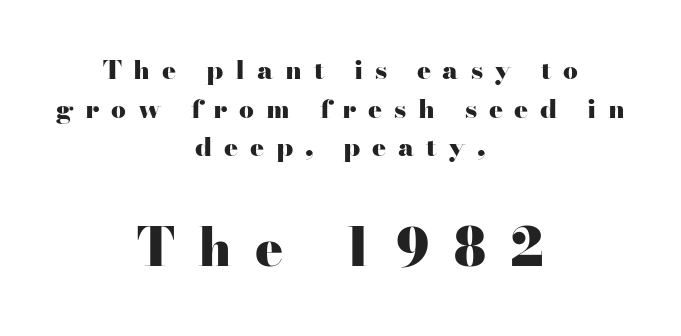
{"serif": "yes", "italic": "no", "bold": "yes", "weight": "heavy", "width": "wide", "stroke_contrast": "high", "x_height": "small", "monospaced": "no", "underline": "no", "align": "center", "line_spacing": "normal", "line_spacing_ratio": 1.49, "letter_spacing": "wide", "letter_spacing_em": 0.45, "larger_block": "second", "size_ratio": 2.0, "glyph_px": 52}
